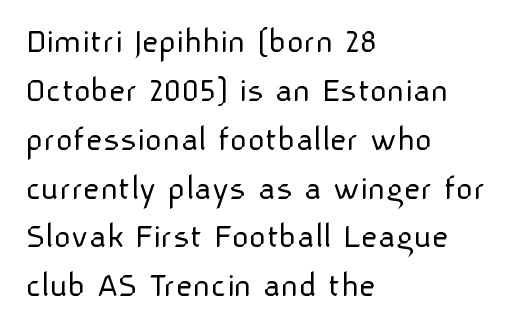
Q: Is the text bold? A: No.
Q: Is the text italic (slanted)? A: No, it is upright.
Q: Is the typeface a serif or a sans-serif typeface? A: Sans-serif.
Q: Is the text underlined? A: No.
Q: How is the paragraph aligned? A: Left-aligned.
Q: Is the spacing between letters normal or unusually wide? A: Normal.
Q: Is the spacing between lines tight, normal or loose? A: Normal.
Q: Width (condensed, normal, or wide)? A: Normal.
Q: Stroke contrast? A: Low.
Q: x-height? A: Medium.
Q: Monospaced? A: No.
